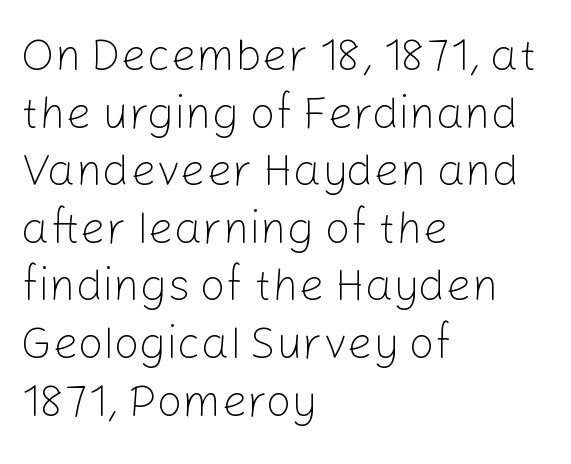
The image shows 45 px light sans-serif type, upright; set left-aligned, normal line spacing (1.28x), normal letter spacing, not underlined; low stroke contrast and a medium x-height.
